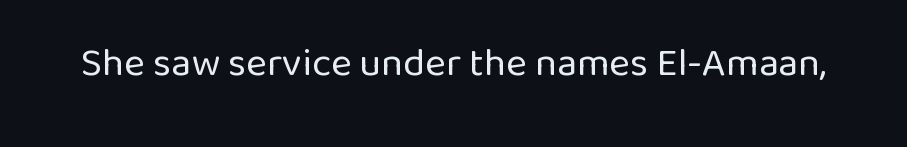
No italicization has been applied; the sample stays upright. The space directly below the letters is spotless. There is no visible air inserted between adjacent glyphs. Is this a heavy cut? Hardly; it is regular or lighter.
